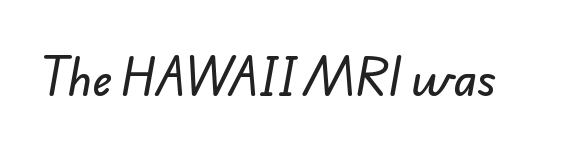
Q: Is the typeface a serif or a sans-serif typeface? A: Sans-serif.
Q: Is the text underlined? A: No.
Q: Is the spacing between letters normal or unusually wide? A: Normal.
Q: Width (condensed, normal, or wide)? A: Normal.
Q: Stroke contrast? A: Low.
Q: x-height? A: Small.
Q: Monospaced? A: No.
